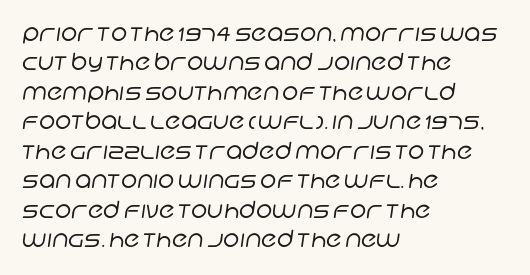
Q: Is the text bold? A: No.
Q: Is the text underlined? A: No.
Q: How is the paragraph aligned? A: Left-aligned.
Q: Is the spacing between letters normal or unusually wide? A: Normal.
Q: Is the spacing between lines tight, normal or loose? A: Normal.
